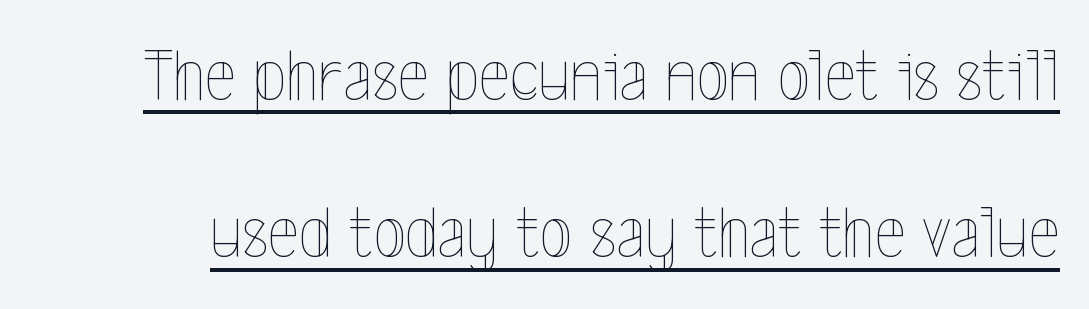
The image shows 75 px thin, condensed type, upright; set loose line spacing (2.1x), normal letter spacing, underlined; a medium x-height.
